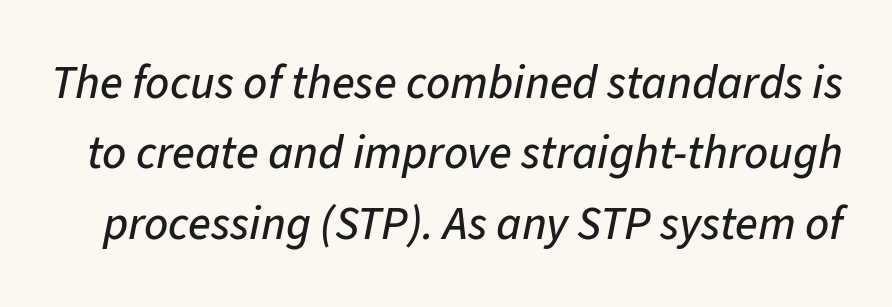
Italic: yes, the glyphs are oblique. Standard letterfit; no display-style spreading of the glyphs. Leading matches the norm, producing a regular column. Note the varied advance widths — an 'i' is clearly narrower than an 'm'. Each row of text sits above clean, open space.
